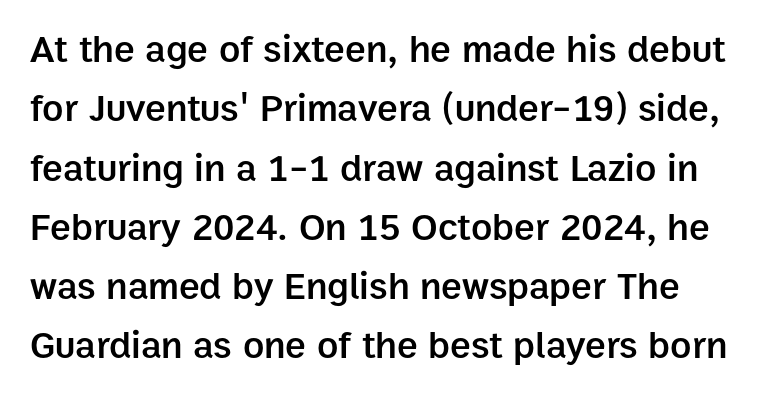
{"serif": "no", "italic": "no", "bold": "semi", "weight": "semibold", "width": "normal", "stroke_contrast": "low", "x_height": "medium", "monospaced": "no", "underline": "no", "line_spacing": "normal", "line_spacing_ratio": 1.52, "letter_spacing": "normal", "letter_spacing_em": 0.0, "glyph_px": 39}
